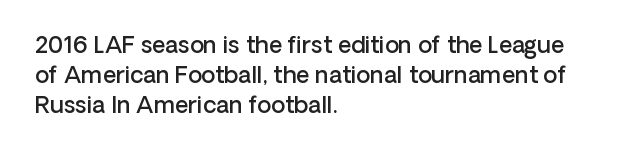
How are the letters spaced? Ordinarily, with no added tracking. Ordinary non-slanted type is in use. Notice the strokes are somewhat thickened but not fully heavy: this is a semibold. Descenders are the only things crossing below the line.
